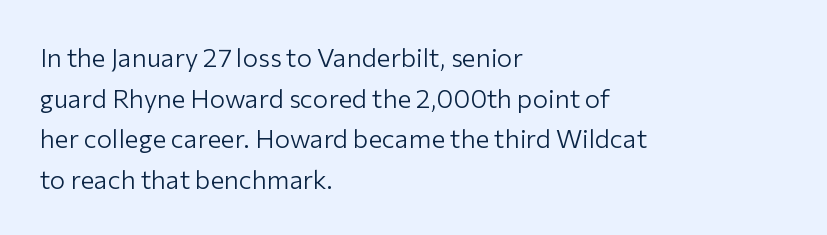
The image shows 26 px text type, upright; set left-aligned, normal line spacing (1.56x), normal letter spacing, not underlined.
